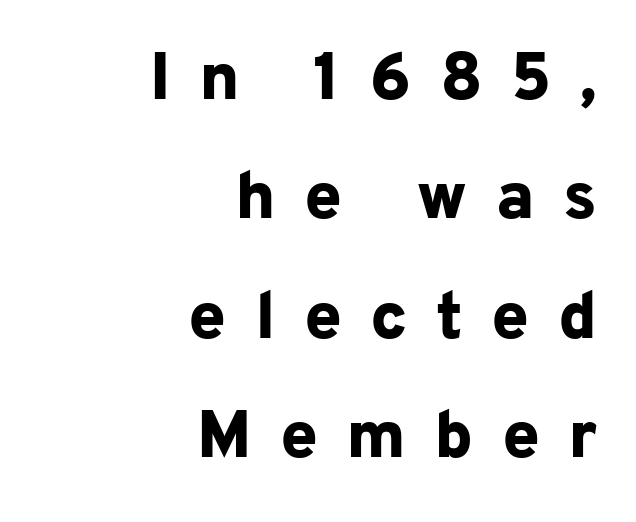
You can tell from the bare stems that sans-serif type was used. Anything drawn beneath the words? Only blank space. Do the letters lean? They stand straight. Caption: expanded tracking, letters set apart. Set as a true bold cut, around the 700 mark.
